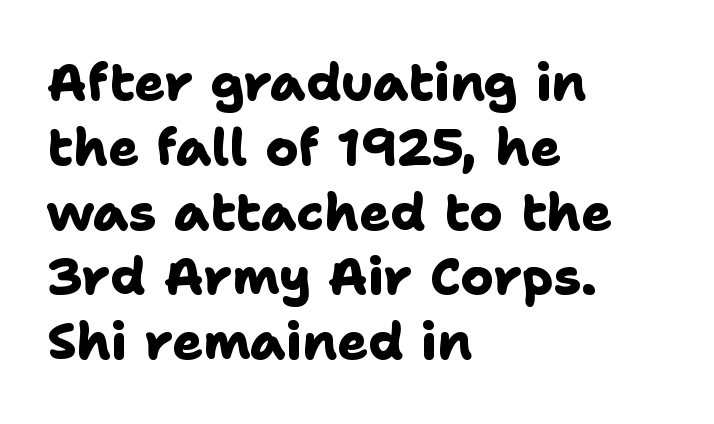
{"serif": "no", "bold": "yes", "weight": "heavy", "width": "normal", "stroke_contrast": "low", "x_height": "medium", "monospaced": "no", "underline": "no", "align": "left", "line_spacing": "normal", "line_spacing_ratio": 1.27, "letter_spacing": "normal", "letter_spacing_em": 0.0, "glyph_px": 51}
